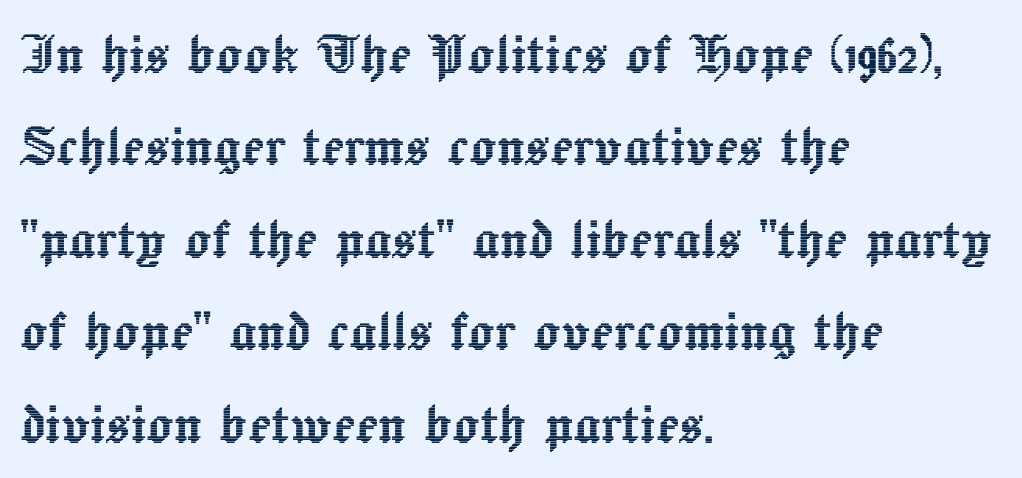
The image shows 67 px text type, upright; set left-aligned, normal line spacing (1.38x), normal letter spacing, not underlined; a medium x-height.
